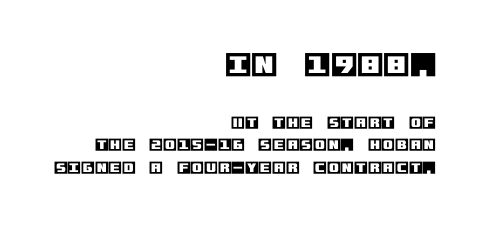
{"italic": "no", "underline": "no", "align": "right", "line_spacing": "normal", "line_spacing_ratio": 1.6, "letter_spacing": "normal", "letter_spacing_em": 0.0, "larger_block": "first", "size_ratio": 1.93, "glyph_px": 27}
